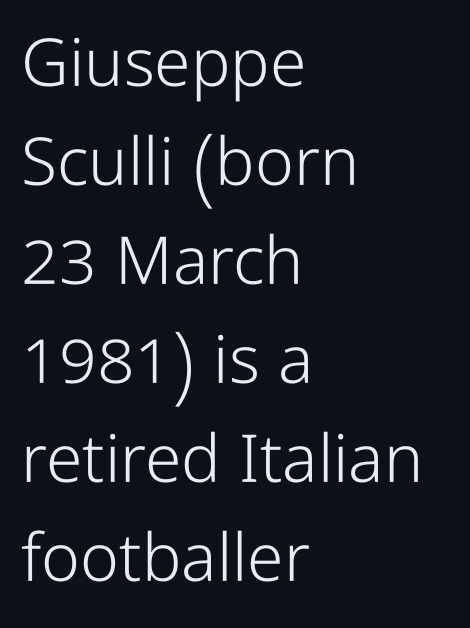
{"serif": "no", "italic": "no", "bold": "no", "weight": "light", "width": "condensed", "stroke_contrast": "low", "x_height": "medium", "monospaced": "no", "underline": "no", "align": "left", "line_spacing": "normal", "line_spacing_ratio": 1.5, "letter_spacing": "normal", "letter_spacing_em": 0.0, "glyph_px": 66}
